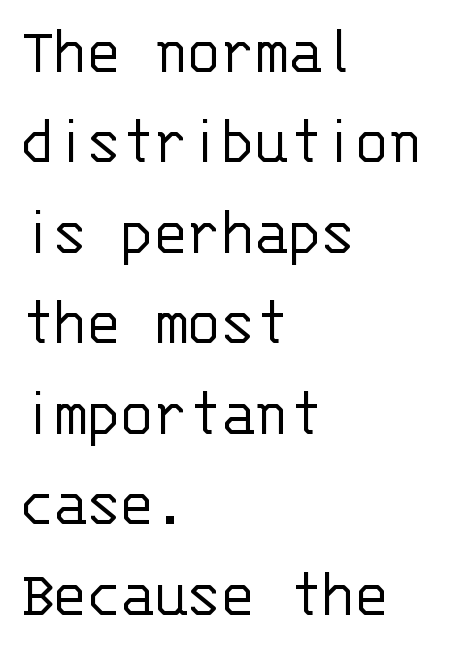
The image shows 68 px light sans-serif type, upright, monospaced; set left-aligned, normal line spacing (1.33x), normal letter spacing, not underlined; low stroke contrast and a large x-height.
